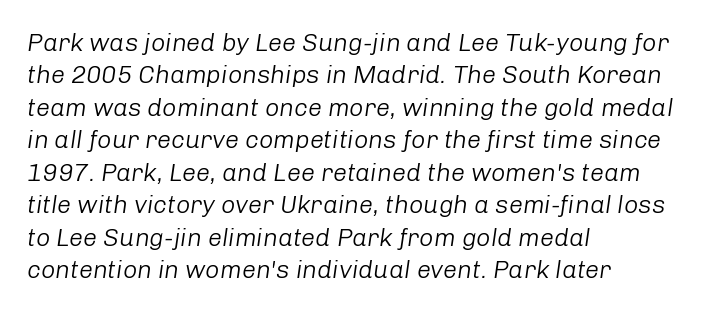
Q: Is the text bold? A: No.
Q: Is the text italic (slanted)? A: Yes, it leans right by about 8 degrees.
Q: Is the text underlined? A: No.
Q: How is the paragraph aligned? A: Left-aligned.
Q: Is the spacing between letters normal or unusually wide? A: Normal.
Q: Is the spacing between lines tight, normal or loose? A: Normal.
